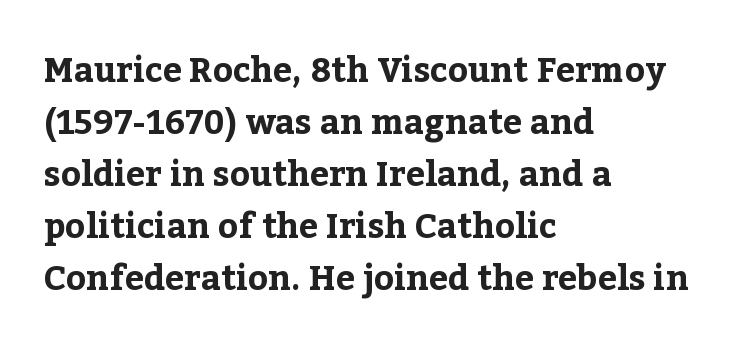
Q: Is the text bold? A: Yes.
Q: Is the text italic (slanted)? A: No, it is upright.
Q: Is the typeface a serif or a sans-serif typeface? A: Serif.
Q: Is the text underlined? A: No.
Q: How is the paragraph aligned? A: Left-aligned.
Q: Is the spacing between letters normal or unusually wide? A: Normal.
Q: Is the spacing between lines tight, normal or loose? A: Normal.
Q: Width (condensed, normal, or wide)? A: Normal.
Q: Stroke contrast? A: Low.
Q: x-height? A: Medium.
Q: Monospaced? A: No.
